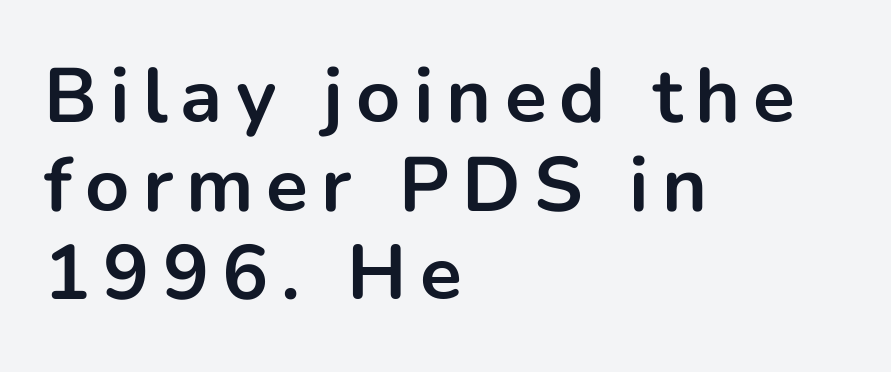
{"serif": "no", "italic": "no", "bold": "yes", "weight": "bold", "width": "normal", "stroke_contrast": "low", "x_height": "medium", "monospaced": "no", "underline": "no", "align": "left", "line_spacing": "tight", "line_spacing_ratio": 1.15, "glyph_px": 77}
